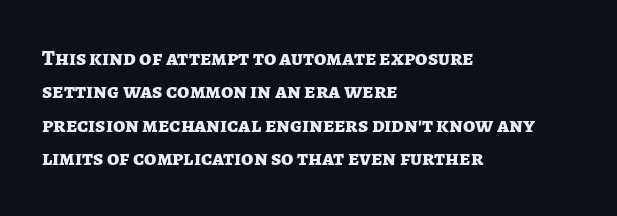
{"italic": "no", "bold": "yes", "underline": "no", "align": "left", "line_spacing": "normal", "line_spacing_ratio": 1.52, "letter_spacing": "normal", "letter_spacing_em": 0.0, "glyph_px": 22}
